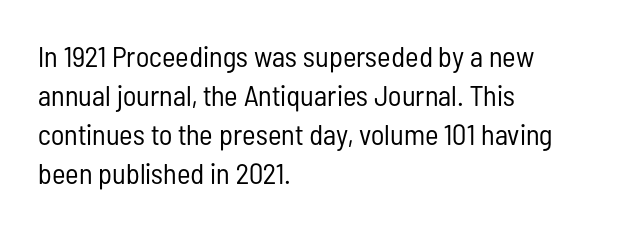
Q: Is the text bold? A: No.
Q: Is the text italic (slanted)? A: No, it is upright.
Q: Is the typeface a serif or a sans-serif typeface? A: Sans-serif.
Q: Is the text underlined? A: No.
Q: How is the paragraph aligned? A: Left-aligned.
Q: Is the spacing between letters normal or unusually wide? A: Normal.
Q: Is the spacing between lines tight, normal or loose? A: Normal.
Q: Width (condensed, normal, or wide)? A: Condensed.
Q: Stroke contrast? A: Low.
Q: x-height? A: Medium.
Q: Monospaced? A: No.
